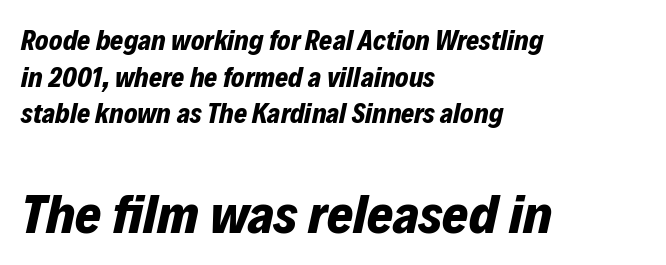
{"italic": "yes", "lean": "right", "slant_degrees": 12, "bold": "yes", "weight": "bold", "width": "normal", "stroke_contrast": "low", "x_height": "medium", "monospaced": "no", "underline": "no", "align": "left", "line_spacing": "normal", "line_spacing_ratio": 1.31, "letter_spacing": "normal", "letter_spacing_em": 0.0, "larger_block": "second", "size_ratio": 2.0, "glyph_px": 56}
